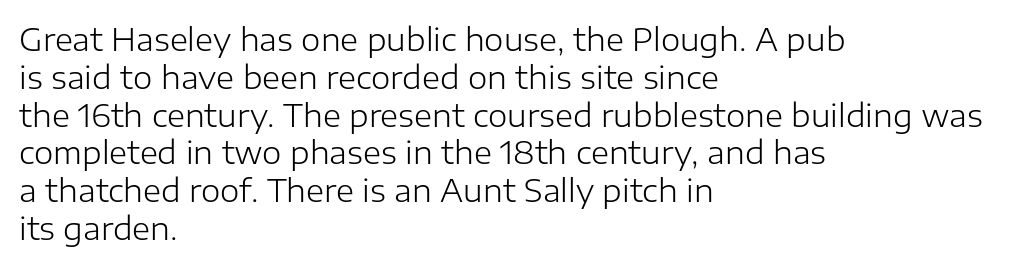
Q: Is the text bold? A: No.
Q: Is the text italic (slanted)? A: No, it is upright.
Q: Is the typeface a serif or a sans-serif typeface? A: Sans-serif.
Q: Is the text underlined? A: No.
Q: How is the paragraph aligned? A: Left-aligned.
Q: Is the spacing between letters normal or unusually wide? A: Normal.
Q: Width (condensed, normal, or wide)? A: Normal.
Q: Stroke contrast? A: Low.
Q: x-height? A: Medium.
Q: Monospaced? A: No.
